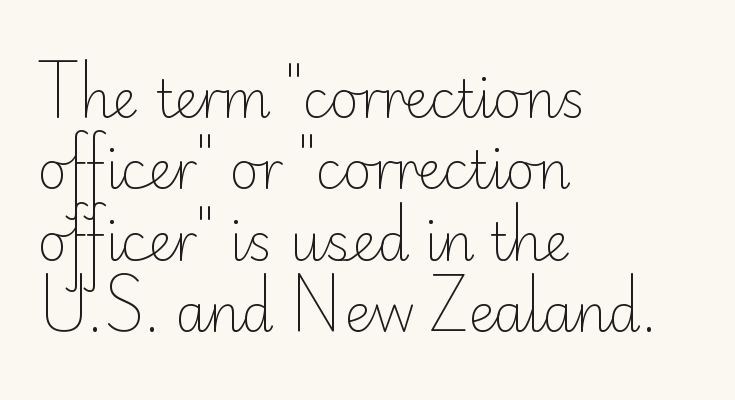
Q: Is the text bold? A: No.
Q: Is the text italic (slanted)? A: No, it is upright.
Q: Is the typeface a serif or a sans-serif typeface? A: Sans-serif.
Q: Is the text underlined? A: No.
Q: How is the paragraph aligned? A: Left-aligned.
Q: Is the spacing between letters normal or unusually wide? A: Normal.
Q: Is the spacing between lines tight, normal or loose? A: Normal.
Q: Width (condensed, normal, or wide)? A: Normal.
Q: Stroke contrast? A: Low.
Q: x-height? A: Small.
Q: Monospaced? A: No.
